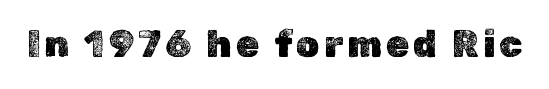
Q: Is the text italic (slanted)? A: No, it is upright.
Q: Is the text underlined? A: No.
Q: Width (condensed, normal, or wide)? A: Normal.
Q: x-height? A: Medium.
Q: Monospaced? A: No.
